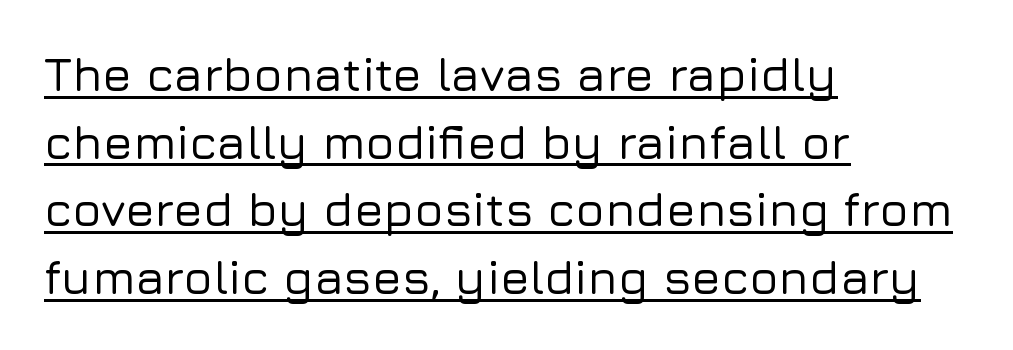
Q: Is the text italic (slanted)? A: No, it is upright.
Q: Is the typeface a serif or a sans-serif typeface? A: Sans-serif.
Q: Is the text underlined? A: Yes.
Q: How is the paragraph aligned? A: Left-aligned.
Q: Is the spacing between letters normal or unusually wide? A: Normal.
Q: Is the spacing between lines tight, normal or loose? A: Normal.
Q: Width (condensed, normal, or wide)? A: Normal.
Q: Stroke contrast? A: Low.
Q: x-height? A: Medium.
Q: Monospaced? A: No.
